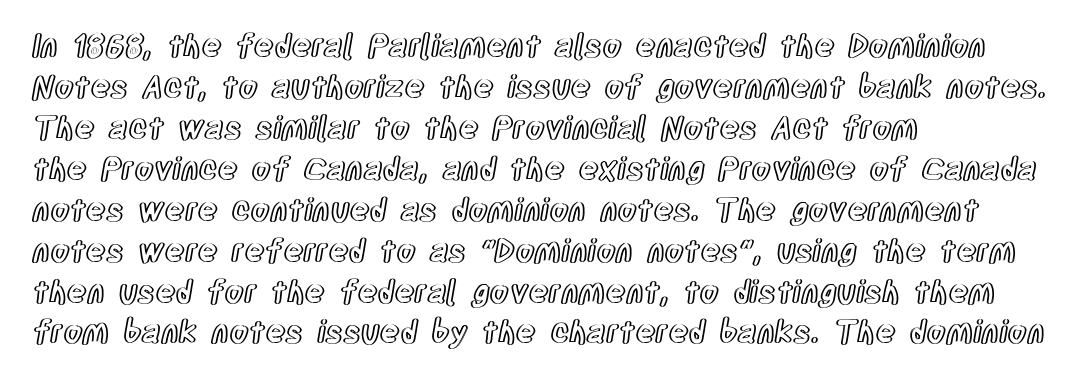
The image shows 31 px condensed type; set left-aligned, normal line spacing (1.32x), normal letter spacing, not underlined; a large x-height.
